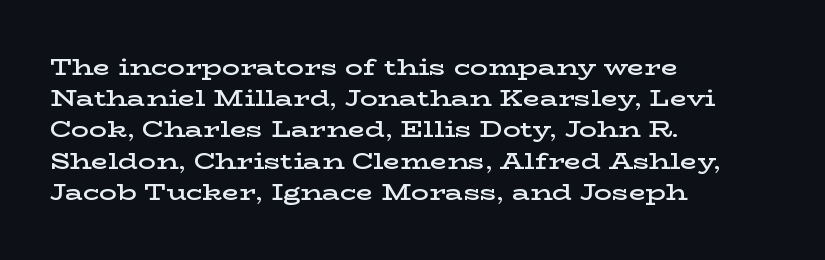
The image shows 22 px text type, upright; set left-aligned, normal line spacing (1.42x), normal letter spacing, not underlined.
